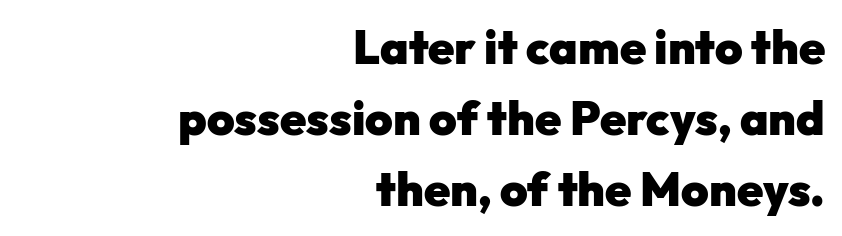
Q: Is the text bold? A: Yes.
Q: Is the text italic (slanted)? A: No, it is upright.
Q: Is the typeface a serif or a sans-serif typeface? A: Sans-serif.
Q: Is the text underlined? A: No.
Q: How is the paragraph aligned? A: Right-aligned.
Q: Is the spacing between letters normal or unusually wide? A: Normal.
Q: Is the spacing between lines tight, normal or loose? A: Normal.
Q: Width (condensed, normal, or wide)? A: Normal.
Q: Stroke contrast? A: Low.
Q: x-height? A: Medium.
Q: Monospaced? A: No.
